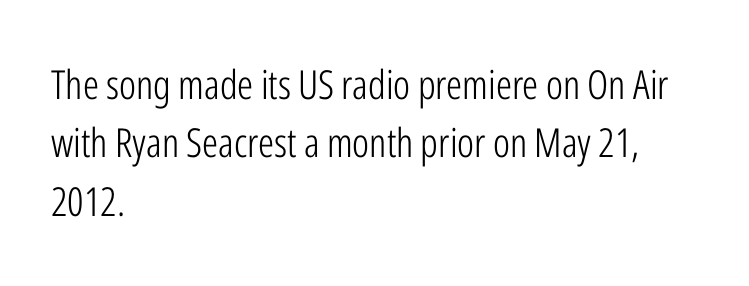
A classic flush-left, rag-right setting is used for this passage. Underline: absent. These lines are rendered in a variable-pitch font. Are there feet on the stems? There aren't — it's a sans.
